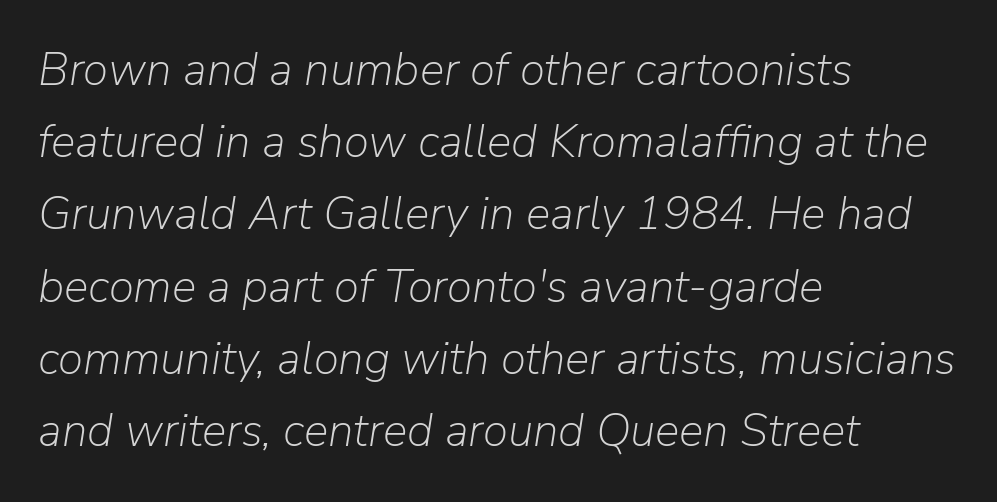
The image shows 46 px light type, italic (leaning right); set left-aligned, normal line spacing (1.57x), normal letter spacing, not underlined; low stroke contrast and a medium x-height.
